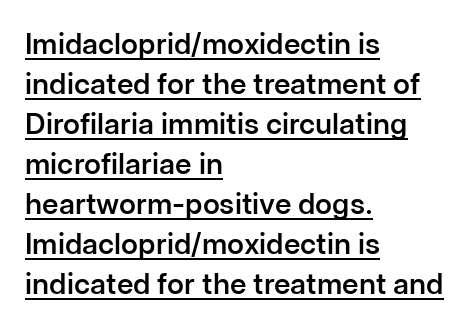
The image shows 29 px semibold sans-serif type, upright; set left-aligned, normal line spacing (1.38x), normal letter spacing, underlined; low stroke contrast and a medium x-height.
